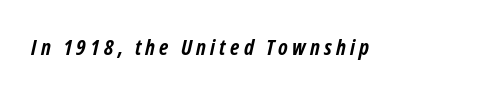
{"italic": "yes", "lean": "right", "slant_degrees": 12, "bold": "yes", "underline": "no", "glyph_px": 22}
